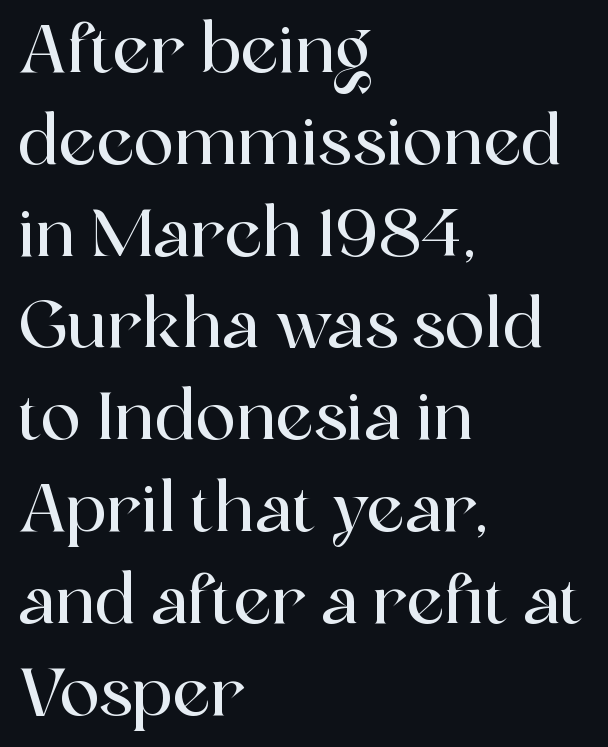
{"serif": "yes", "italic": "no", "width": "normal", "x_height": "medium", "monospaced": "no", "underline": "no", "align": "left", "line_spacing": "normal", "line_spacing_ratio": 1.37, "letter_spacing": "normal", "letter_spacing_em": 0.0, "glyph_px": 67}
